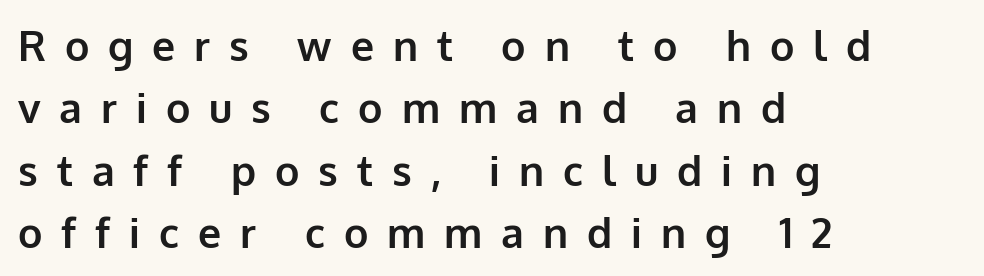
Q: Is the text bold? A: Yes.
Q: Is the text italic (slanted)? A: No, it is upright.
Q: Is the typeface a serif or a sans-serif typeface? A: Sans-serif.
Q: Is the text underlined? A: No.
Q: How is the paragraph aligned? A: Left-aligned.
Q: Is the spacing between letters normal or unusually wide? A: Unusually wide.
Q: Is the spacing between lines tight, normal or loose? A: Normal.
Q: Width (condensed, normal, or wide)? A: Normal.
Q: Stroke contrast? A: Low.
Q: x-height? A: Medium.
Q: Monospaced? A: No.
